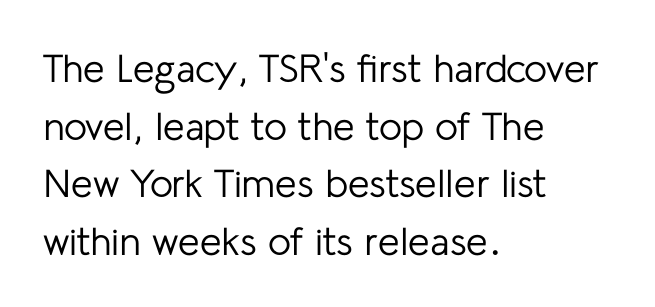
The image shows 39 px regular-weight sans-serif type, upright; set left-aligned, normal line spacing (1.48x), normal letter spacing, not underlined; low stroke contrast and a medium x-height.
